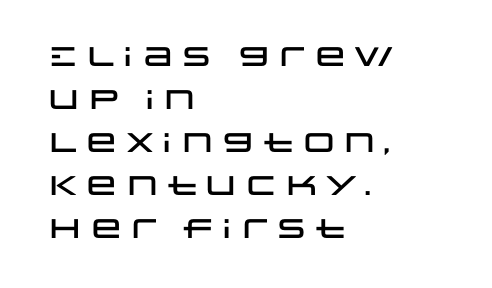
{"italic": "no", "underline": "no", "align": "left", "line_spacing": "normal", "line_spacing_ratio": 1.59, "letter_spacing": "normal", "letter_spacing_em": 0.0, "glyph_px": 27}
